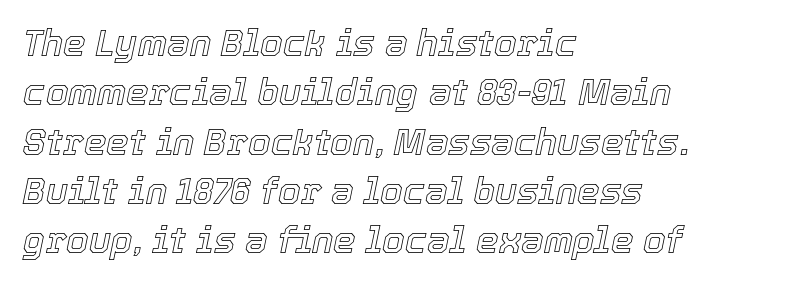
The image shows 36 px text type, italic (leaning right); set left-aligned, normal line spacing (1.37x), normal letter spacing, not underlined; a medium x-height.
